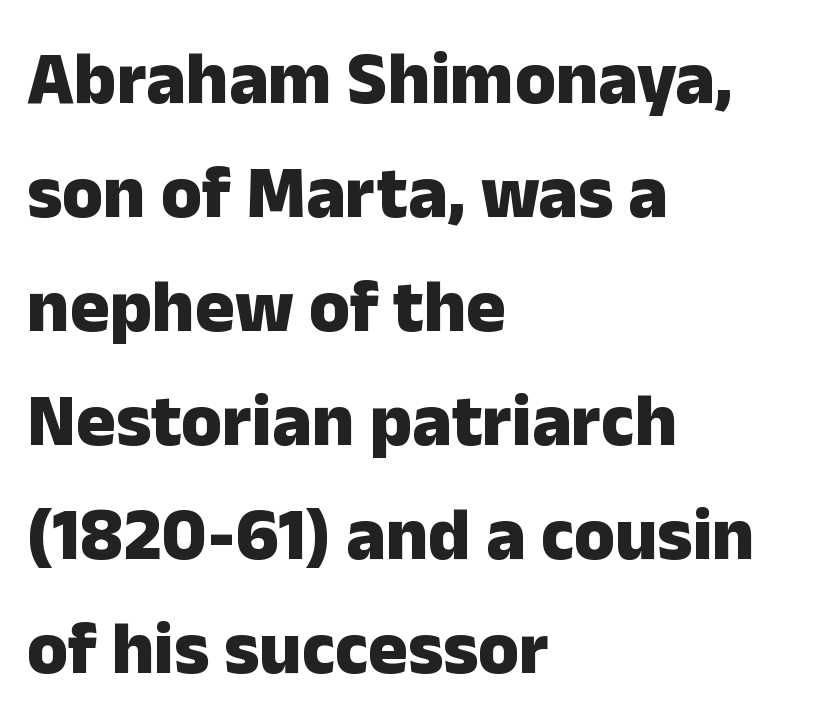
The image shows 74 px heavy sans-serif type, upright; set left-aligned, normal line spacing (1.54x), normal letter spacing, not underlined; low stroke contrast and a medium x-height.
